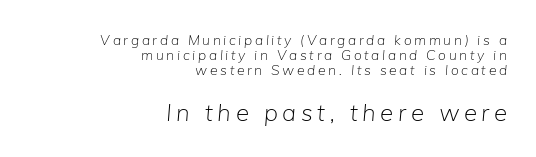
The image shows 24 px text type, italic (leaning right); set right-aligned, tight line spacing (1.08x), not underlined; the second (bottom) block is 1.71x larger.
